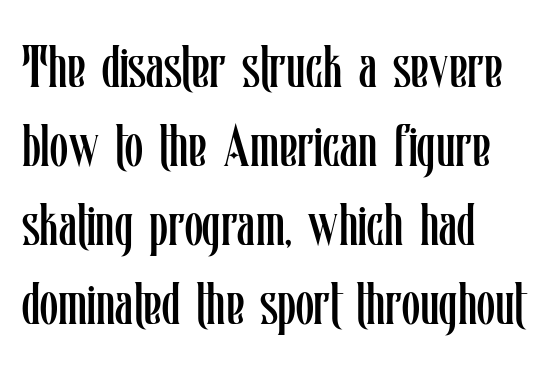
{"italic": "no", "bold": "no", "weight": "regular", "width": "condensed", "stroke_contrast": "low", "x_height": "medium", "monospaced": "no", "underline": "no", "align": "left", "line_spacing": "normal", "line_spacing_ratio": 1.34, "letter_spacing": "normal", "letter_spacing_em": 0.0, "glyph_px": 59}
